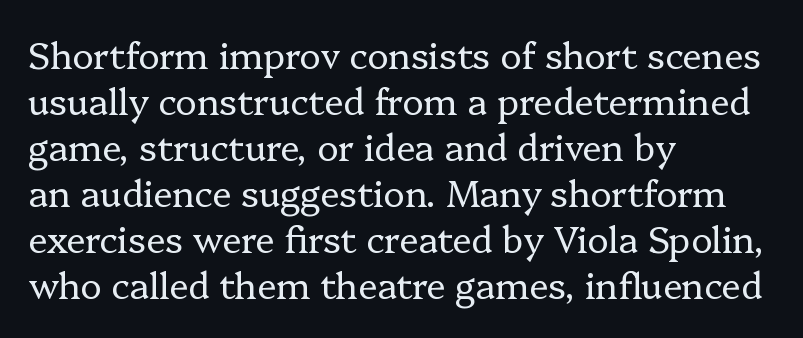
A typesetter would call this proportional, since set widths differ per character. Does the type have serifs? Yes, each stem ends in a small foot. Type without underlining. Quick note: interline space is typical.
